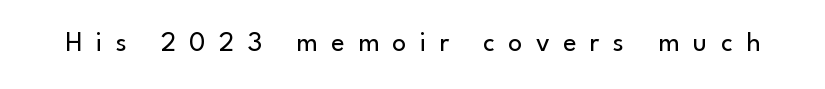
In terms of posture, this sample is upright. Heaviness? Minimal to ordinary, like unemphasized prose. The letters carry no serifs — their stems end cleanly without finishing strokes. Words appear elongated and porous because spacing is wide.
